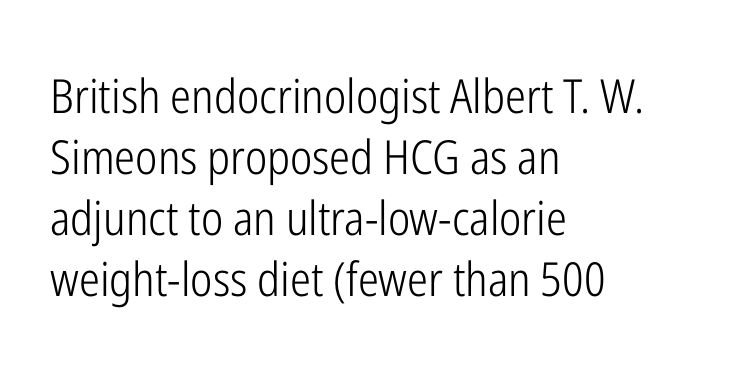
{"serif": "no", "italic": "no", "bold": "no", "weight": "light", "width": "condensed", "stroke_contrast": "low", "x_height": "medium", "monospaced": "no", "underline": "no", "align": "left", "line_spacing": "normal", "line_spacing_ratio": 1.3, "letter_spacing": "normal", "letter_spacing_em": 0.0, "glyph_px": 47}
